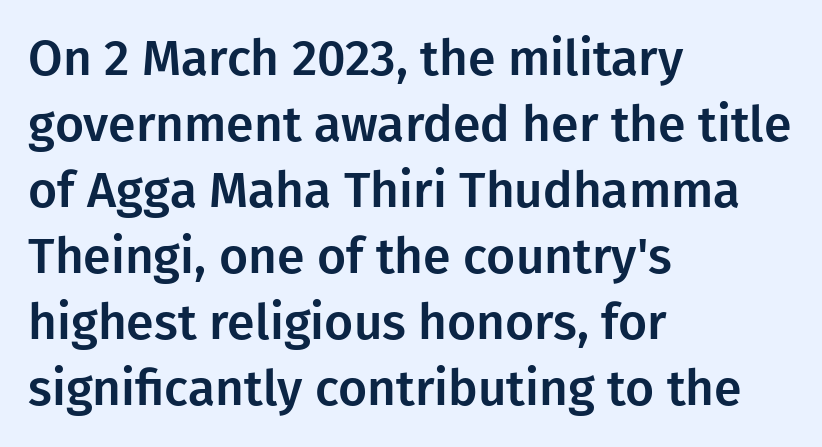
{"serif": "no", "italic": "no", "width": "normal", "stroke_contrast": "low", "x_height": "medium", "monospaced": "no", "underline": "no", "align": "left", "line_spacing": "normal", "line_spacing_ratio": 1.32, "letter_spacing": "normal", "letter_spacing_em": 0.0, "glyph_px": 50}
